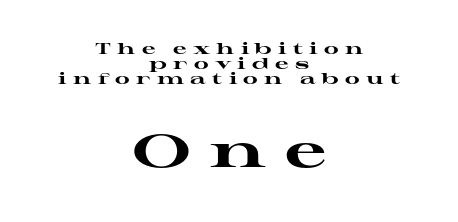
The image shows 46 px heavy, wide serif type, upright; set centered, tight line spacing (1.01x), unusually wide letter spacing (+0.42 em), not underlined; the second (bottom) block is 3.07x larger; high stroke contrast and a medium x-height.
